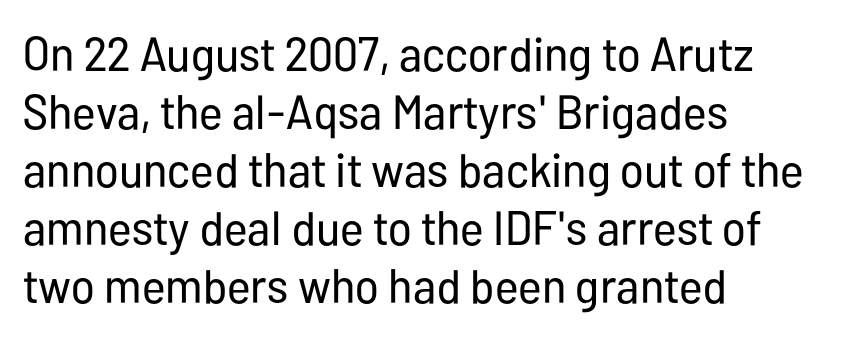
{"serif": "no", "italic": "no", "bold": "no", "weight": "regular", "width": "condensed", "stroke_contrast": "low", "x_height": "medium", "monospaced": "no", "underline": "no", "align": "left", "line_spacing_ratio": 1.21, "letter_spacing": "normal", "letter_spacing_em": 0.0, "glyph_px": 48}
